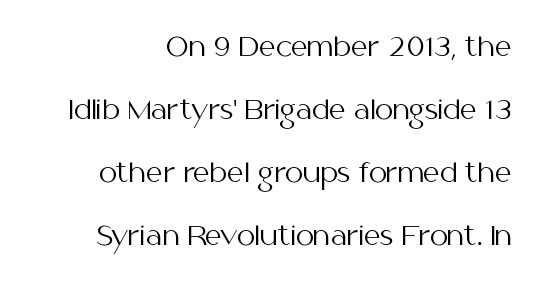
The image shows 26 px text type, upright; set loose line spacing (2.42x), normal letter spacing, not underlined.
